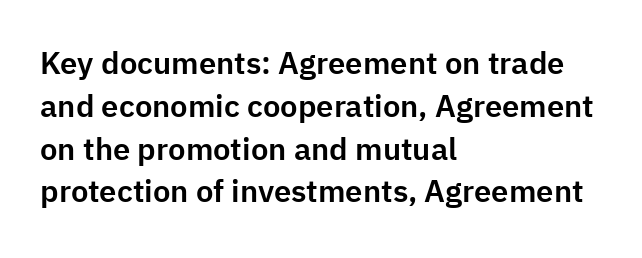
The image shows 31 px sans-serif type, upright; set left-aligned, normal line spacing (1.38x), normal letter spacing, not underlined; low stroke contrast and a medium x-height.
